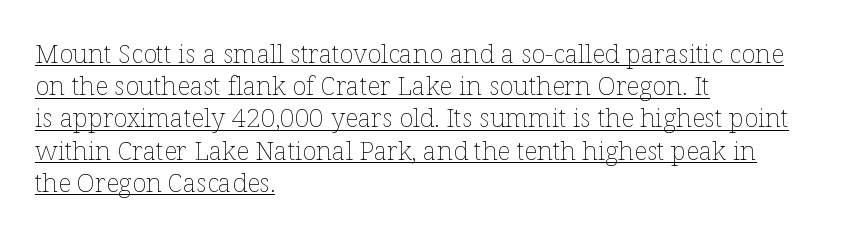
No italicization has been applied; the sample stays upright. Weight: regular or lighter. In CSS terms this would be text-align: left. Nothing unusual about the tracking: characters are spaced as the font intends.
